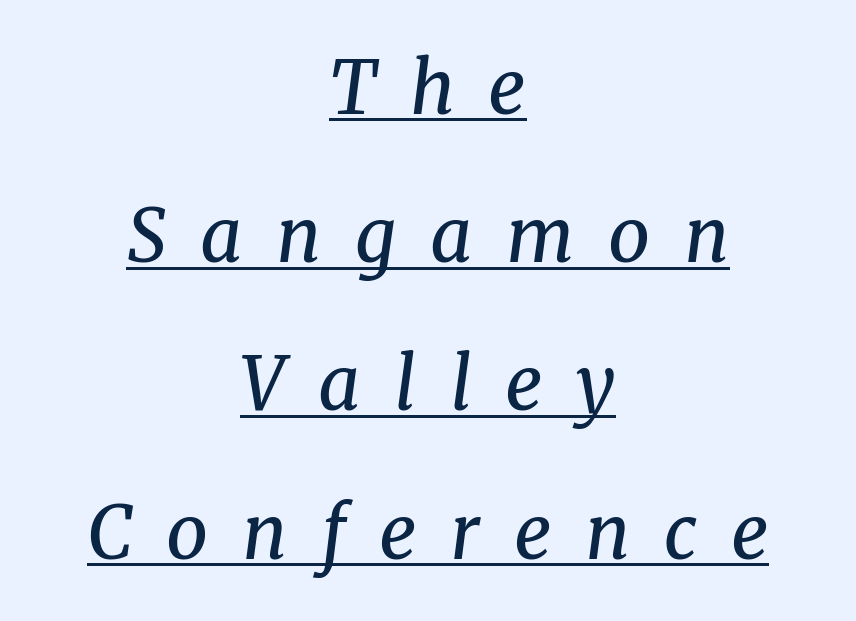
{"serif": "yes", "italic": "yes", "lean": "right", "slant_degrees": 8, "bold": "no", "weight": "regular", "width": "normal", "stroke_contrast": "medium", "x_height": "medium", "monospaced": "no", "underline": "yes", "align": "center", "line_spacing": "loose", "line_spacing_ratio": 2.03, "letter_spacing": "wide", "letter_spacing_em": 0.46, "glyph_px": 73}
